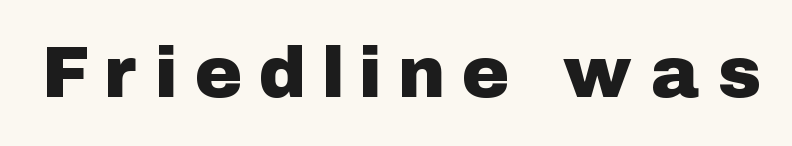
The image shows 72 px sans-serif type, upright; set unusually wide letter spacing (+0.29 em), not underlined; low stroke contrast and a medium x-height.
